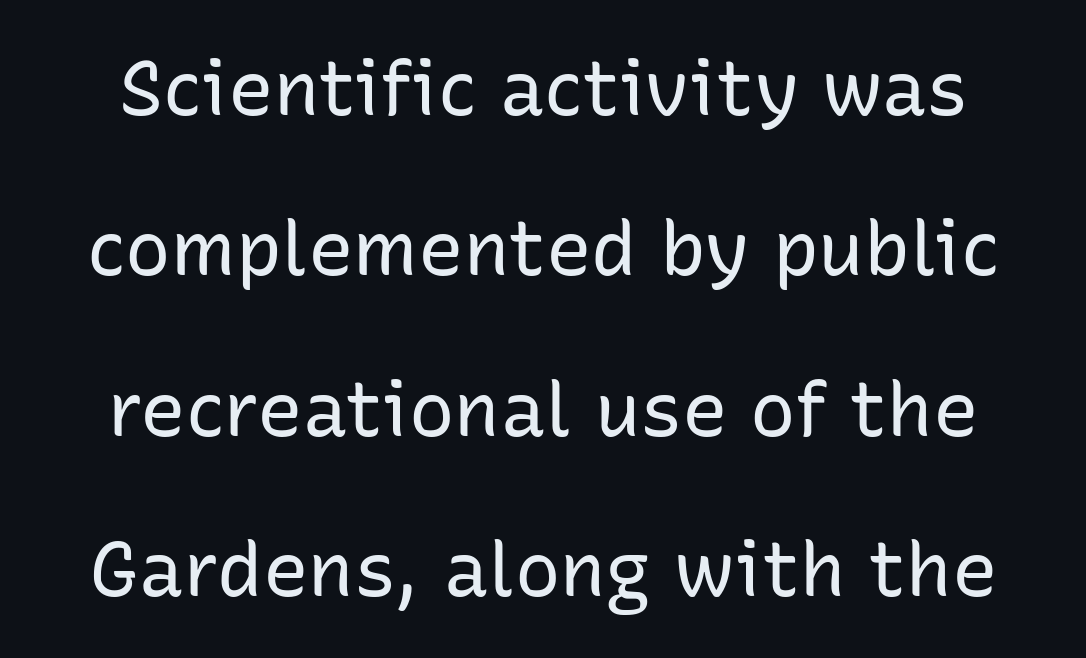
{"serif": "no", "italic": "no", "bold": "no", "weight": "regular", "width": "normal", "stroke_contrast": "low", "x_height": "medium", "monospaced": "no", "underline": "no", "line_spacing": "loose", "line_spacing_ratio": 2.11, "letter_spacing": "normal", "letter_spacing_em": 0.0, "glyph_px": 76}
